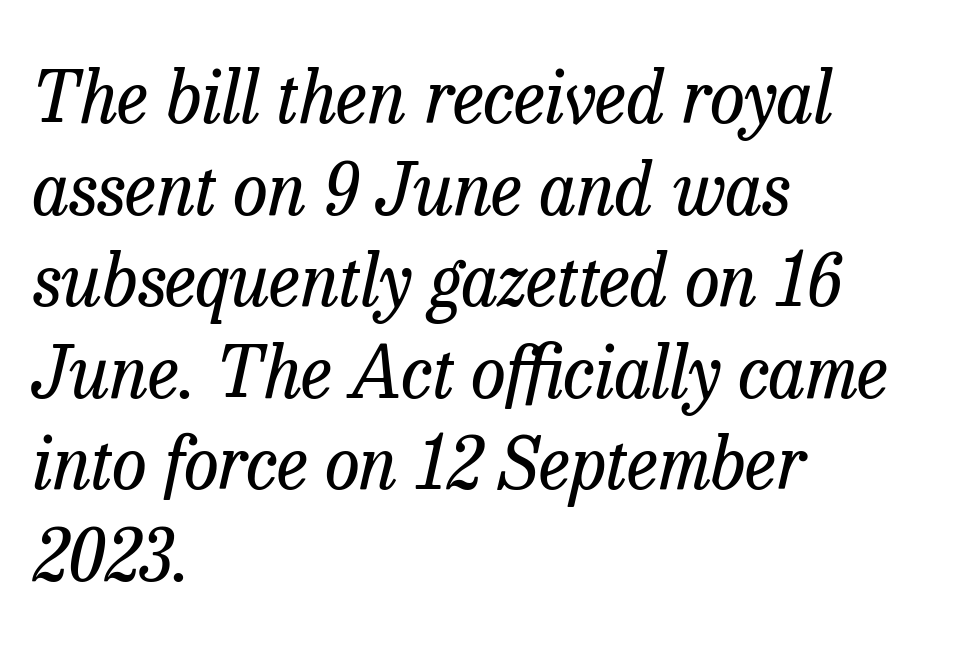
Q: Is the text bold? A: No.
Q: Is the text italic (slanted)? A: Yes, it leans right by about 13 degrees.
Q: Is the typeface a serif or a sans-serif typeface? A: Serif.
Q: Is the text underlined? A: No.
Q: How is the paragraph aligned? A: Left-aligned.
Q: Is the spacing between letters normal or unusually wide? A: Normal.
Q: Is the spacing between lines tight, normal or loose? A: Normal.
Q: Width (condensed, normal, or wide)? A: Normal.
Q: Stroke contrast? A: Low.
Q: x-height? A: Medium.
Q: Monospaced? A: No.
